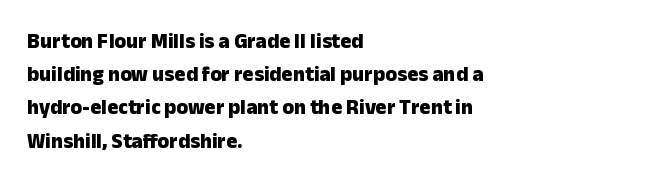
The image shows 21 px bold type, upright; set left-aligned, normal line spacing (1.58x), normal letter spacing, not underlined.
